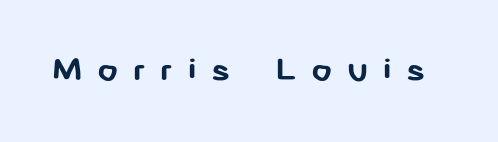
The image shows 37 px semibold sans-serif type, upright; set unusually wide letter spacing (+0.39 em), not underlined; low stroke contrast and a medium x-height.
